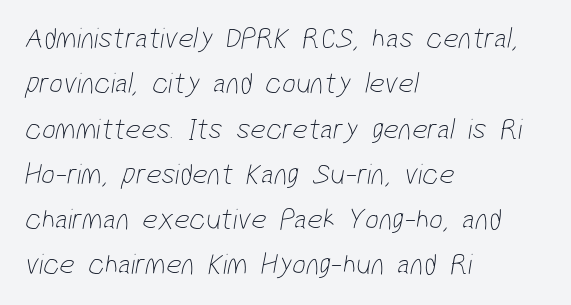
Q: Is the text bold? A: No.
Q: Is the typeface a serif or a sans-serif typeface? A: Sans-serif.
Q: Is the text underlined? A: No.
Q: How is the paragraph aligned? A: Left-aligned.
Q: Is the spacing between letters normal or unusually wide? A: Normal.
Q: Is the spacing between lines tight, normal or loose? A: Normal.
Q: Width (condensed, normal, or wide)? A: Condensed.
Q: Stroke contrast? A: Low.
Q: x-height? A: Medium.
Q: Monospaced? A: No.
